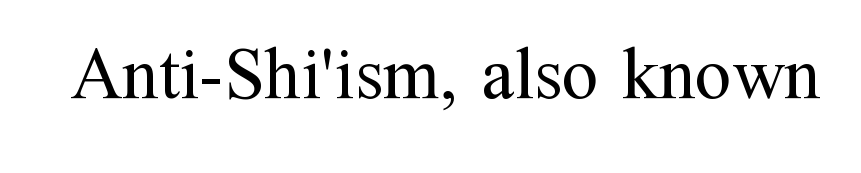
Q: Is the text bold? A: No.
Q: Is the text italic (slanted)? A: No, it is upright.
Q: Is the typeface a serif or a sans-serif typeface? A: Serif.
Q: Is the text underlined? A: No.
Q: Is the spacing between letters normal or unusually wide? A: Normal.
Q: Width (condensed, normal, or wide)? A: Normal.
Q: Stroke contrast? A: Medium.
Q: x-height? A: Medium.
Q: Monospaced? A: No.
